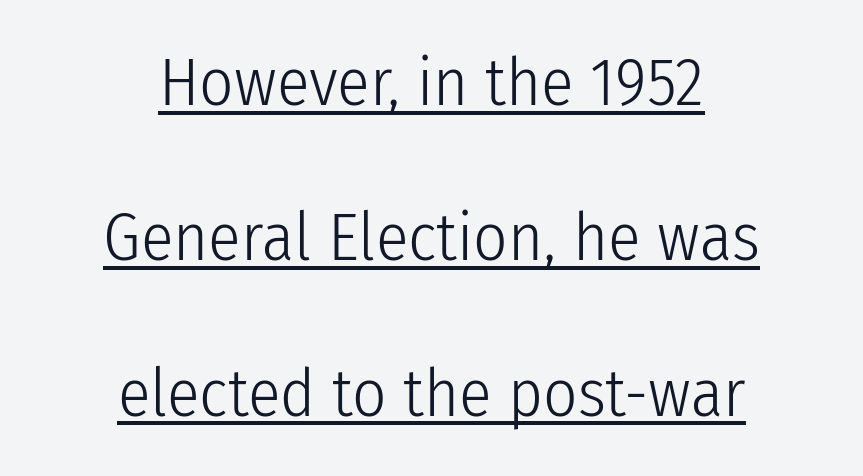
Q: Is the text bold? A: No.
Q: Is the text italic (slanted)? A: No, it is upright.
Q: Is the typeface a serif or a sans-serif typeface? A: Sans-serif.
Q: Is the text underlined? A: Yes.
Q: How is the paragraph aligned? A: Centered.
Q: Is the spacing between letters normal or unusually wide? A: Normal.
Q: Is the spacing between lines tight, normal or loose? A: Loose.
Q: Width (condensed, normal, or wide)? A: Condensed.
Q: Stroke contrast? A: Low.
Q: x-height? A: Medium.
Q: Monospaced? A: No.
